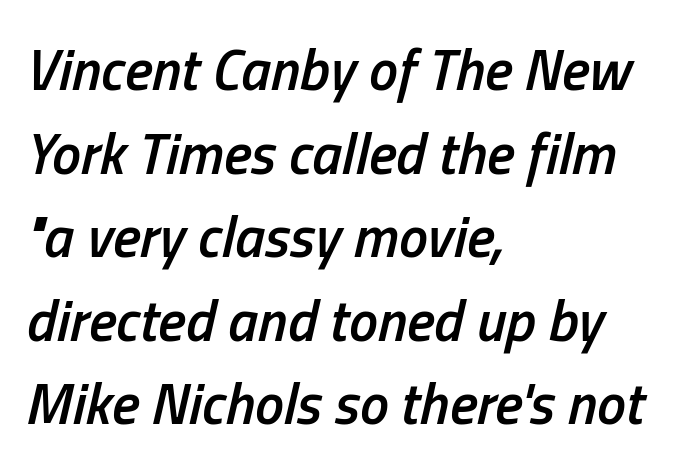
{"italic": "yes", "lean": "right", "slant_degrees": 13, "bold": "semi", "weight": "semibold", "width": "condensed", "stroke_contrast": "low", "x_height": "medium", "monospaced": "no", "underline": "no", "align": "left", "line_spacing": "normal", "line_spacing_ratio": 1.44, "letter_spacing": "normal", "letter_spacing_em": 0.0, "glyph_px": 58}
